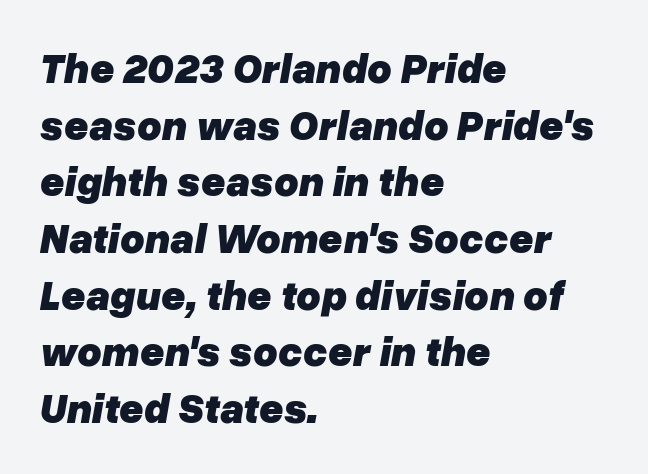
{"italic": "yes", "lean": "right", "slant_degrees": 10, "bold": "yes", "weight": "heavy", "width": "normal", "stroke_contrast": "low", "x_height": "medium", "monospaced": "no", "underline": "no", "align": "left", "line_spacing": "normal", "line_spacing_ratio": 1.35, "letter_spacing": "normal", "letter_spacing_em": 0.0, "glyph_px": 42}
